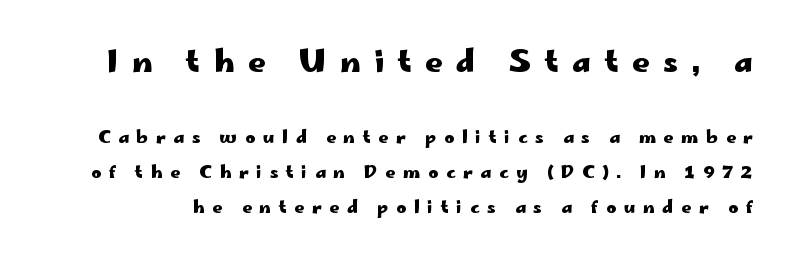
Q: Is the text bold? A: Yes.
Q: Is the text italic (slanted)? A: No, it is upright.
Q: Is the typeface a serif or a sans-serif typeface? A: Sans-serif.
Q: Is the text underlined? A: No.
Q: Is the spacing between letters normal or unusually wide? A: Unusually wide.
Q: Is the spacing between lines tight, normal or loose? A: Loose.
Q: Which block of text is set in a larger size, the first (top) or the second (bottom)? A: The first (top) one.
Q: Width (condensed, normal, or wide)? A: Wide.
Q: Stroke contrast? A: Low.
Q: x-height? A: Small.
Q: Monospaced? A: No.
